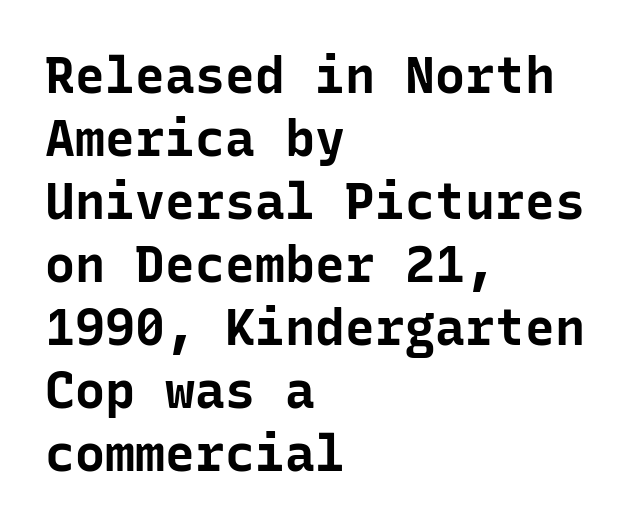
Q: Is the text bold? A: Yes.
Q: Is the text italic (slanted)? A: No, it is upright.
Q: Is the typeface a serif or a sans-serif typeface? A: Sans-serif.
Q: Is the text underlined? A: No.
Q: How is the paragraph aligned? A: Left-aligned.
Q: Is the spacing between letters normal or unusually wide? A: Normal.
Q: Is the spacing between lines tight, normal or loose? A: Normal.
Q: Width (condensed, normal, or wide)? A: Normal.
Q: Stroke contrast? A: Low.
Q: x-height? A: Medium.
Q: Monospaced? A: Yes.
